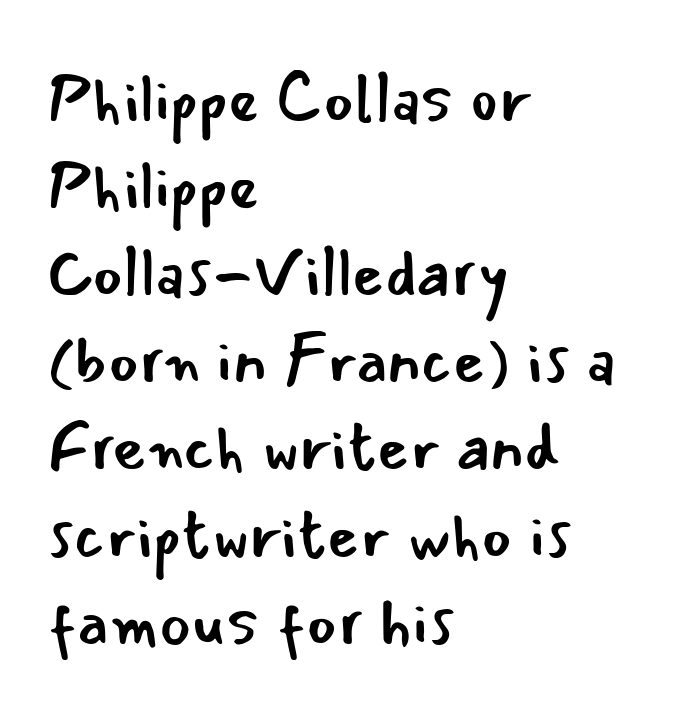
One-word summary of the alignment: left. Compared with typical body copy, the letter spacing here is the same. Are there feet on the stems? There aren't — it's a sans. Letters have the restrained weight of plain body copy at most. This block has exactly the height ordinary leading produces.
